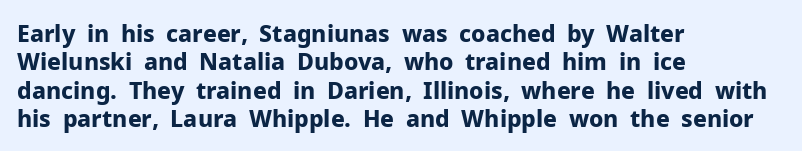
The image shows 23 px bold type, upright; set left-aligned, line spacing 1.23x, normal letter spacing, not underlined.
